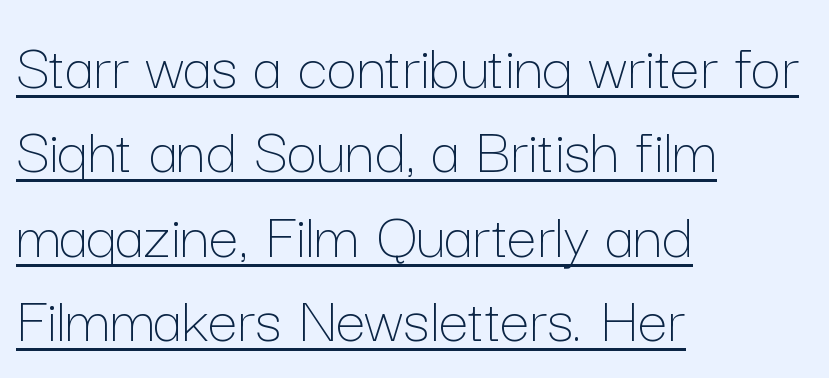
The image shows 67 px thin type, upright; set left-aligned, normal line spacing (1.26x), normal letter spacing, underlined; low stroke contrast and a medium x-height.
